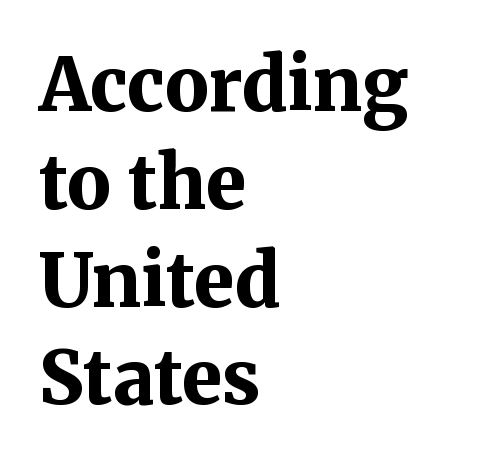
Q: Is the text bold? A: Yes.
Q: Is the text italic (slanted)? A: No, it is upright.
Q: Is the typeface a serif or a sans-serif typeface? A: Serif.
Q: Is the text underlined? A: No.
Q: How is the paragraph aligned? A: Left-aligned.
Q: Is the spacing between letters normal or unusually wide? A: Normal.
Q: Is the spacing between lines tight, normal or loose? A: Normal.
Q: Width (condensed, normal, or wide)? A: Normal.
Q: Stroke contrast? A: Medium.
Q: x-height? A: Medium.
Q: Monospaced? A: No.
